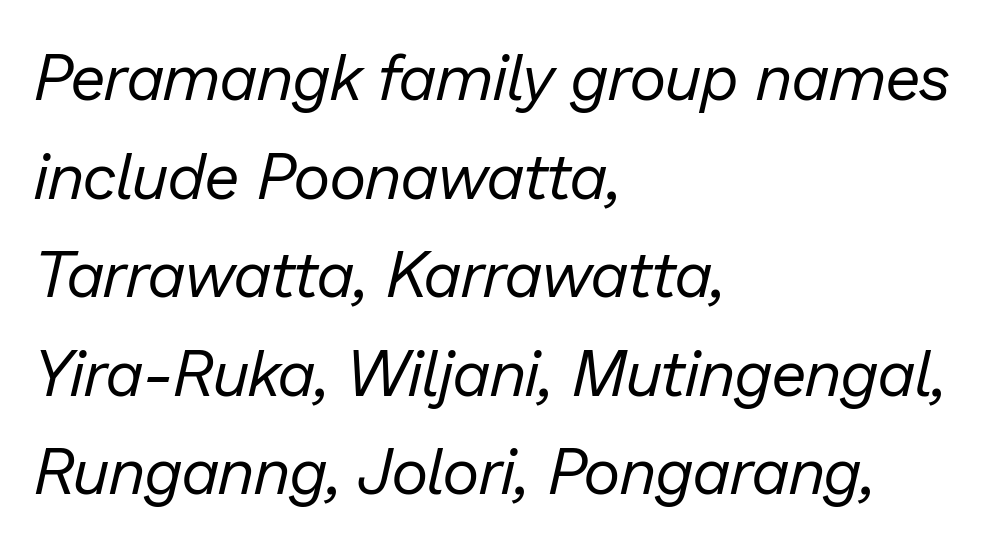
The horizontal fit of the characters is conventional and even. Designer's note — italics engaged. Letters rest on an invisible, unmarked baseline. These lines are rendered in a variable-pitch font.
